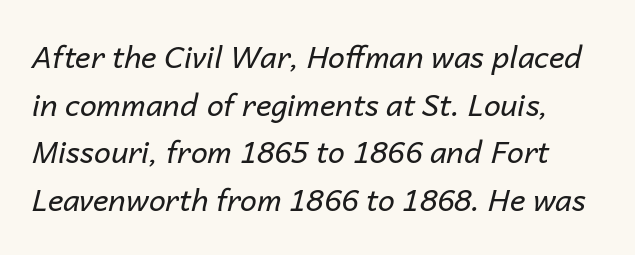
Q: Is the text bold? A: No.
Q: Is the text italic (slanted)? A: Yes, it leans right by about 14 degrees.
Q: Is the text underlined? A: No.
Q: Is the spacing between letters normal or unusually wide? A: Normal.
Q: Is the spacing between lines tight, normal or loose? A: Normal.
Q: Width (condensed, normal, or wide)? A: Normal.
Q: Stroke contrast? A: Low.
Q: x-height? A: Medium.
Q: Monospaced? A: No.
